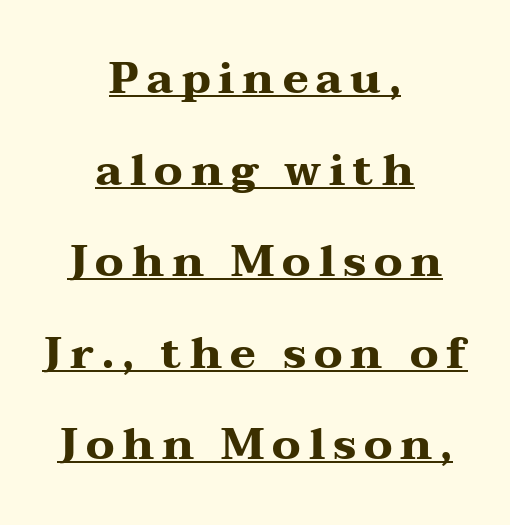
If you folded the block vertically in half, each line would mirror itself in length. Typographically, this falls in the serif category. A baseline rule has been typeset under these characters. These lines are rendered in a variable-pitch font. The typesetting leans heavy: a genuine bold. Regarding leading, the lines here are spaced well apart.
